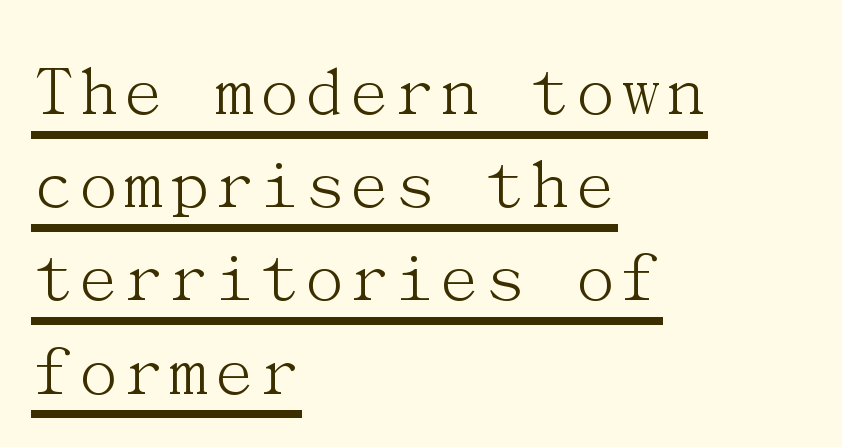
Vertical strokes here are truly vertical. A typesetter would label this face a serif. Has an underline been added? It has. Compared with a typical body face, this is equally light or lighter still. This sample uses plain, unmodified letter spacing. Horizontal alignment here is leftward, the default for most running prose.
